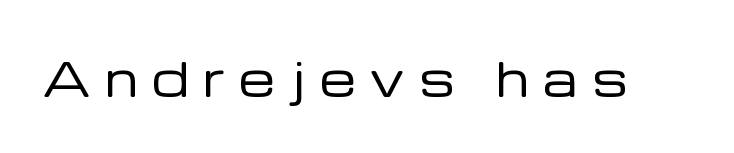
Regarding serifs, this sample does without them. Letters rest on an invisible, unmarked baseline. The letters are spread apart with noticeably loose tracking. Posture: straight, roman, zero tilt. Here the designer chose a conventional face with non-uniform glyph widths. Counters stay open thanks to moderate or lighter strokes.
